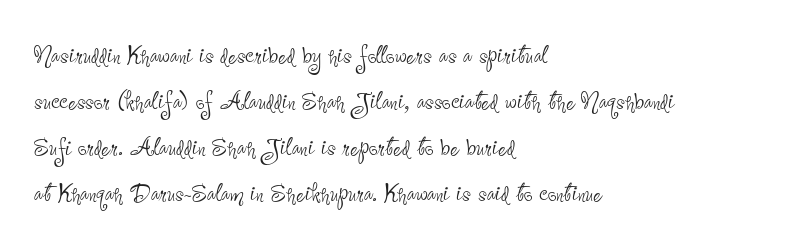
The leading is moderate, giving the passage an even texture. A sans-serif font was chosen for this passage. The string is rendered with underlining switched off. The text block is weighted toward the left margin, trailing off unevenly rightward. Honestly, the letter spacing is just normal — you wouldn't notice it.
